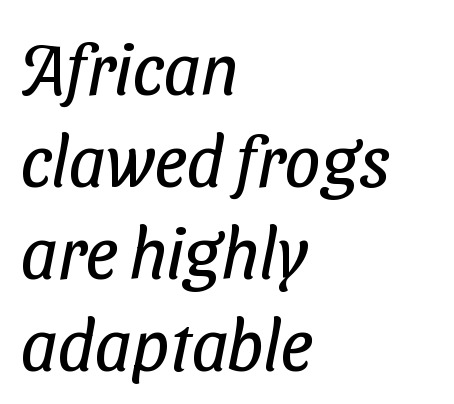
The type is set solid horizontally, with unmodified tracking. Reading down the column, the eye jumps a familiar distance to each next line. The face used here is proportionally spaced, like ordinary book or web type. The setting favours the left margin, as ordinary paragraphs usually do. The typeface chosen for these lines omits serifs. The space directly below the letters is spotless.
